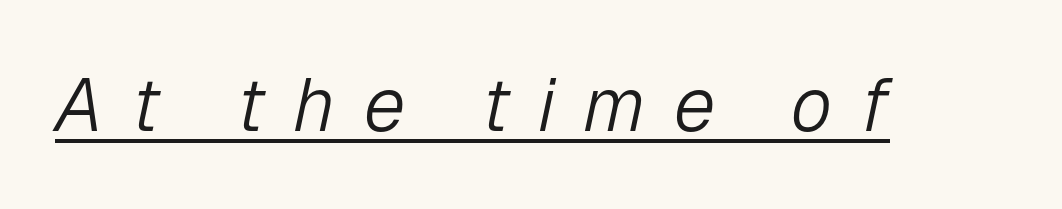
The image shows 75 px light type, italic (leaning right); set unusually wide letter spacing (+0.38 em), underlined; low stroke contrast and a medium x-height.
